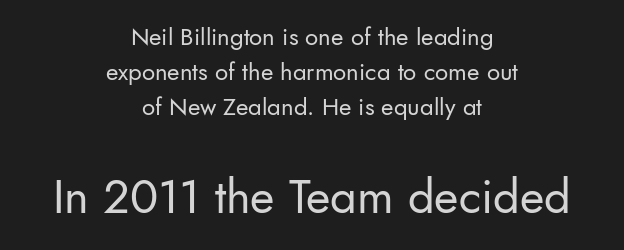
Q: Is the text bold? A: No.
Q: Is the text italic (slanted)? A: No, it is upright.
Q: Is the typeface a serif or a sans-serif typeface? A: Sans-serif.
Q: Is the text underlined? A: No.
Q: How is the paragraph aligned? A: Centered.
Q: Is the spacing between letters normal or unusually wide? A: Normal.
Q: Is the spacing between lines tight, normal or loose? A: Normal.
Q: Which block of text is set in a larger size, the first (top) or the second (bottom)? A: The second (bottom) one.
Q: Width (condensed, normal, or wide)? A: Normal.
Q: Stroke contrast? A: Low.
Q: x-height? A: Small.
Q: Monospaced? A: No.
